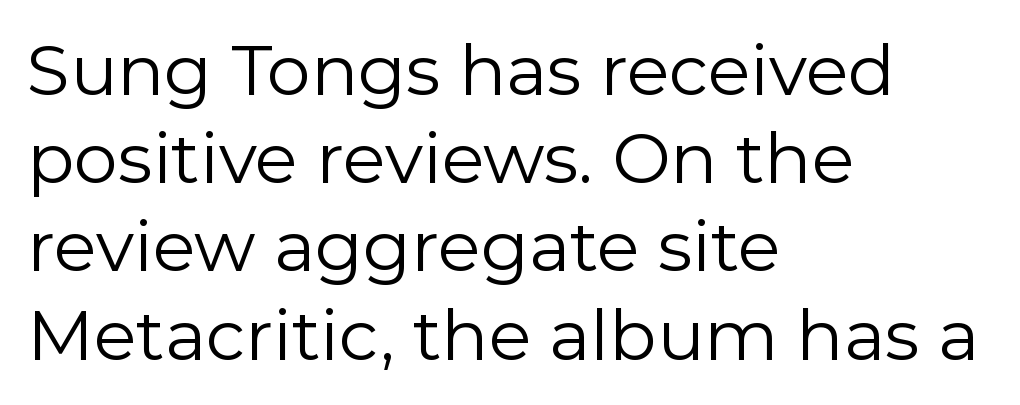
{"serif": "no", "italic": "no", "bold": "no", "weight": "regular", "width": "normal", "stroke_contrast": "low", "x_height": "medium", "monospaced": "no", "underline": "no", "align": "left", "line_spacing": "normal", "line_spacing_ratio": 1.26, "letter_spacing": "normal", "letter_spacing_em": 0.0, "glyph_px": 70}
